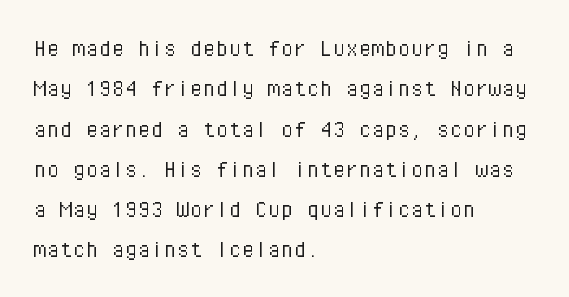
Q: Is the text bold? A: No.
Q: Is the text italic (slanted)? A: No, it is upright.
Q: Is the text underlined? A: No.
Q: How is the paragraph aligned? A: Left-aligned.
Q: Is the spacing between letters normal or unusually wide? A: Normal.
Q: Is the spacing between lines tight, normal or loose? A: Normal.
